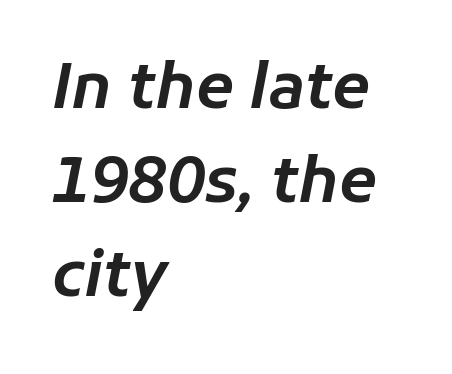
The image shows 62 px text type, italic (leaning right); set left-aligned, normal line spacing (1.52x), normal letter spacing, not underlined; low stroke contrast and a medium x-height.
